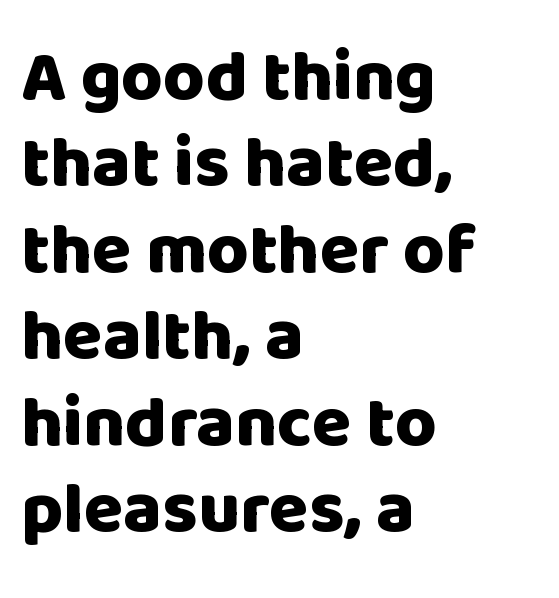
The tracking reads as untouched default to a designer's eye. Alignment: flush left. Type without underlining. Italic? Not at all — the glyphs are vertical. In terms of weight, the rendering is a true, heavy bold.
